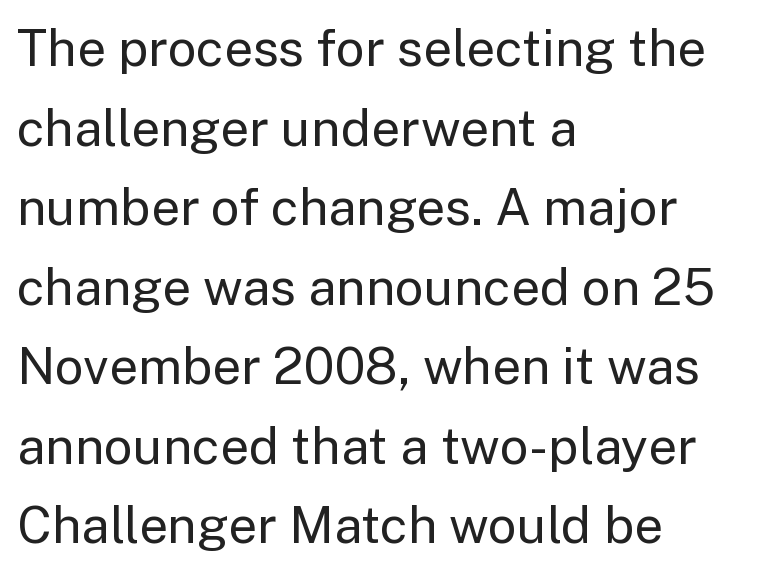
The type is set solid horizontally, with unmodified tracking. This is the regular roman posture of the typeface. Caption: multi-line text, flush left, ragged right. These lines are rendered in a variable-pitch font. This rendering features lettering with no underline.
